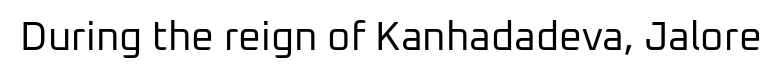
Q: Is the text bold? A: No.
Q: Is the text italic (slanted)? A: No, it is upright.
Q: Is the typeface a serif or a sans-serif typeface? A: Sans-serif.
Q: Is the text underlined? A: No.
Q: Is the spacing between letters normal or unusually wide? A: Normal.
Q: Width (condensed, normal, or wide)? A: Normal.
Q: Stroke contrast? A: Low.
Q: x-height? A: Medium.
Q: Monospaced? A: No.
